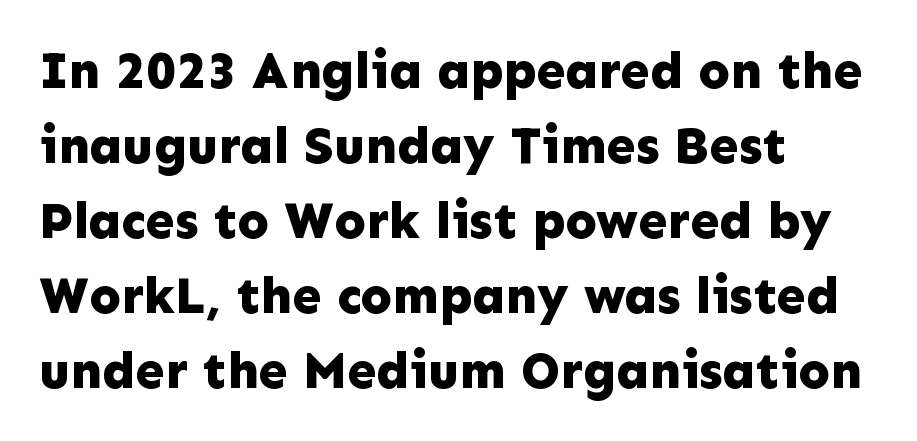
Q: Is the text bold? A: Yes.
Q: Is the text italic (slanted)? A: No, it is upright.
Q: Is the typeface a serif or a sans-serif typeface? A: Sans-serif.
Q: Is the text underlined? A: No.
Q: How is the paragraph aligned? A: Left-aligned.
Q: Is the spacing between letters normal or unusually wide? A: Normal.
Q: Is the spacing between lines tight, normal or loose? A: Normal.
Q: Width (condensed, normal, or wide)? A: Normal.
Q: Stroke contrast? A: Low.
Q: x-height? A: Medium.
Q: Monospaced? A: No.
